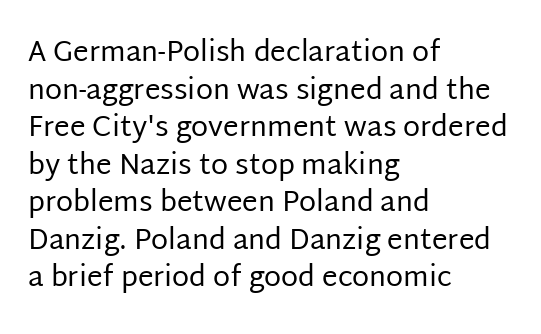
Q: Is the text bold? A: No.
Q: Is the text italic (slanted)? A: No, it is upright.
Q: Is the typeface a serif or a sans-serif typeface? A: Sans-serif.
Q: Is the text underlined? A: No.
Q: How is the paragraph aligned? A: Left-aligned.
Q: Is the spacing between letters normal or unusually wide? A: Normal.
Q: Is the spacing between lines tight, normal or loose? A: Normal.
Q: Width (condensed, normal, or wide)? A: Normal.
Q: Stroke contrast? A: Low.
Q: x-height? A: Large.
Q: Monospaced? A: No.
